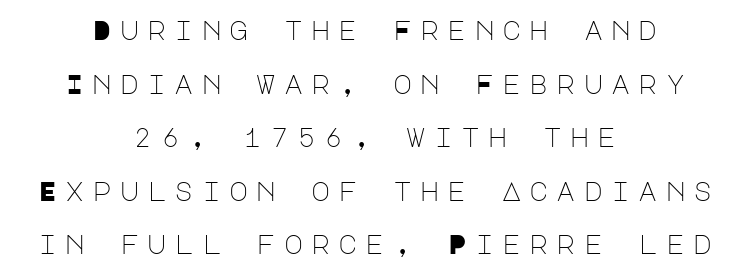
Loose tracking; the words dissolve into strings of separated letters. How would I describe the line gaps? Wide and relaxed. Tall strokes in this sample are plumb rather than angled. Glance below the letters and you will spot only blank space. Weight: regular or lighter.
